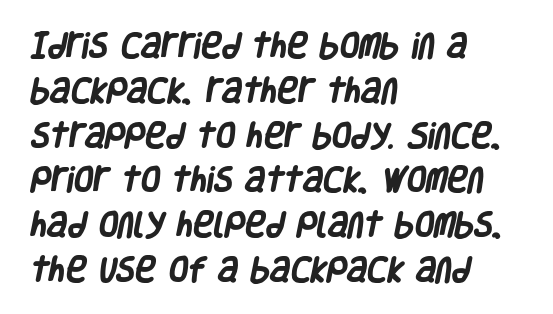
Any mark beneath the type? The region is blank. How would I describe the line gaps? Plain and ordinary. Observe the absence of serifs on each vertical stroke in this sample. Weight check: bold — yes, fully. You could not count columns in this text — the font is proportionally spaced. The letters sit at their default tracking, neither squeezed nor spread.
